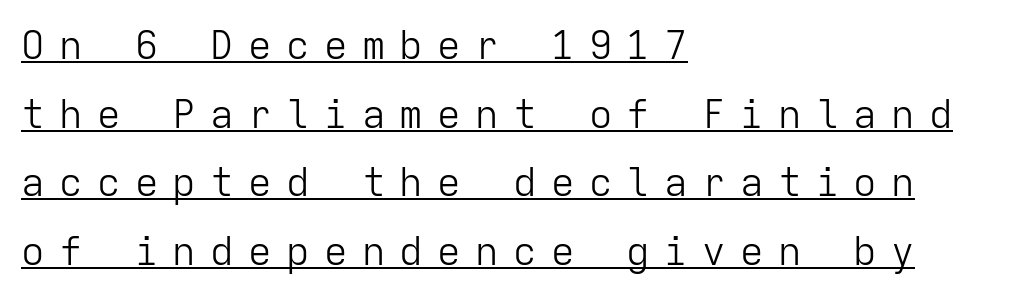
Q: Is the text bold? A: No.
Q: Is the text italic (slanted)? A: No, it is upright.
Q: Is the typeface a serif or a sans-serif typeface? A: Sans-serif.
Q: Is the text underlined? A: Yes.
Q: How is the paragraph aligned? A: Left-aligned.
Q: Is the spacing between letters normal or unusually wide? A: Unusually wide.
Q: Width (condensed, normal, or wide)? A: Normal.
Q: Stroke contrast? A: Low.
Q: x-height? A: Medium.
Q: Monospaced? A: Yes.
